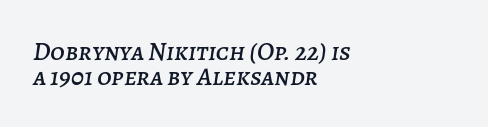
{"italic": "yes", "lean": "right", "slant_degrees": 7, "underline": "no", "align": "left", "line_spacing": "tight", "line_spacing_ratio": 0.96, "letter_spacing": "normal", "letter_spacing_em": 0.0, "glyph_px": 26}
